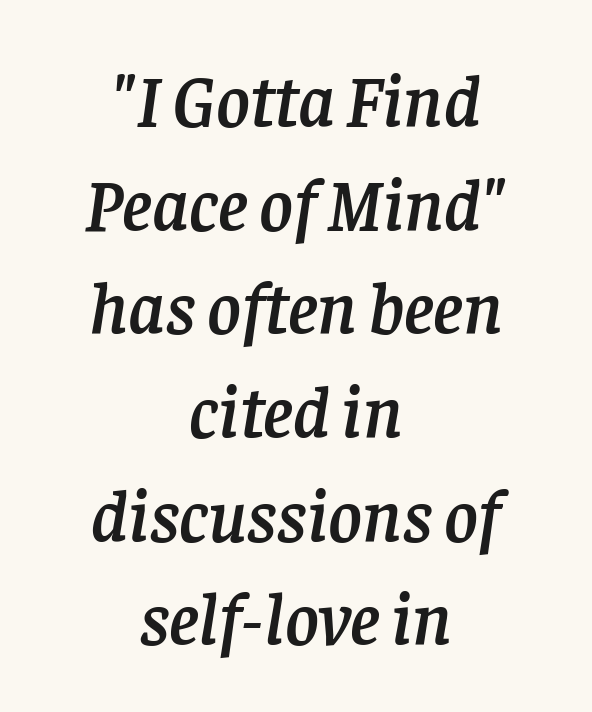
{"serif": "yes", "italic": "yes", "lean": "right", "slant_degrees": 8, "width": "normal", "stroke_contrast": "low", "x_height": "large", "monospaced": "no", "underline": "no", "align": "center", "line_spacing": "normal", "line_spacing_ratio": 1.42, "letter_spacing": "normal", "letter_spacing_em": 0.0, "glyph_px": 73}
